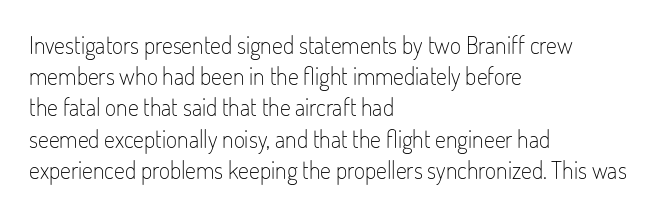
The image shows 24 px text type, upright; set left-aligned, normal line spacing (1.3x), normal letter spacing, not underlined.
